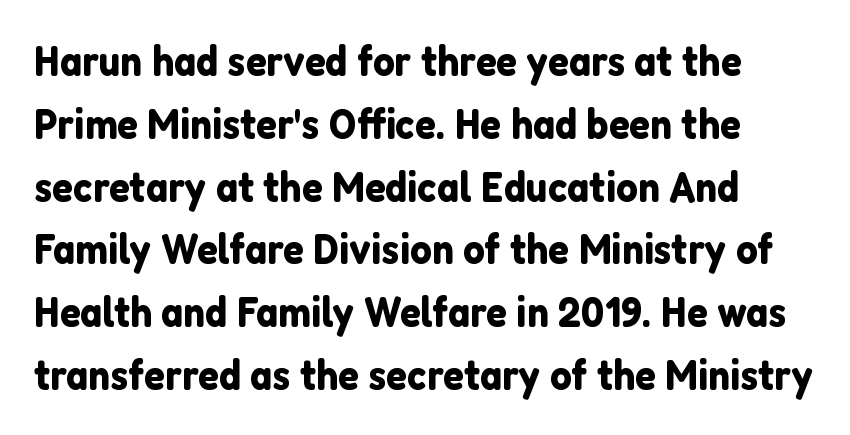
This rendering features lettering with no underline. The passage shown is typed in a proportional face where columns would drift. Type style note: lacks serifs. The vertical gap from one line to the next is medium. The letters stand straight up with perfectly vertical stems. The letterforms sit shoulder to shoulder at normal distance.
